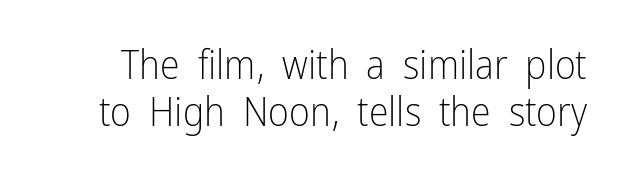
Ordinary non-slanted type is in use. Proportional: the letters do not fall into vertical columns. Bold? No — there's no thickening of the strokes. Rule under the text: the space is simply empty. The designer went with a sans here, leaving each stem footless.
